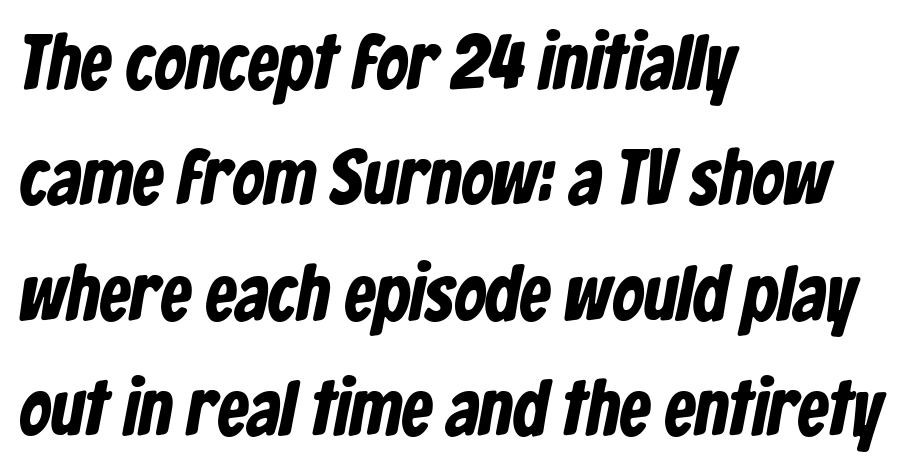
{"serif": "no", "bold": "yes", "weight": "bold", "width": "condensed", "stroke_contrast": "low", "x_height": "medium", "monospaced": "no", "underline": "no", "align": "left", "line_spacing": "normal", "line_spacing_ratio": 1.48, "letter_spacing": "normal", "letter_spacing_em": 0.0, "glyph_px": 78}
